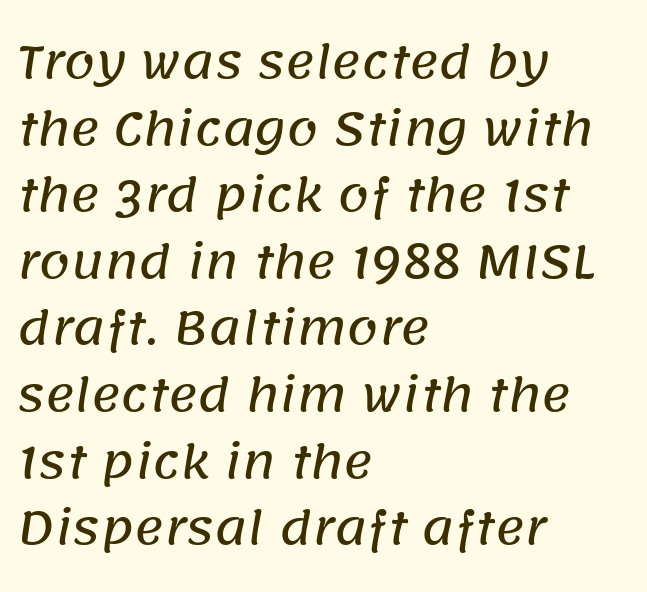
{"serif": "no", "width": "normal", "stroke_contrast": "low", "x_height": "large", "monospaced": "no", "underline": "no", "align": "left", "line_spacing": "normal", "line_spacing_ratio": 1.48, "letter_spacing": "normal", "letter_spacing_em": 0.0, "glyph_px": 45}
